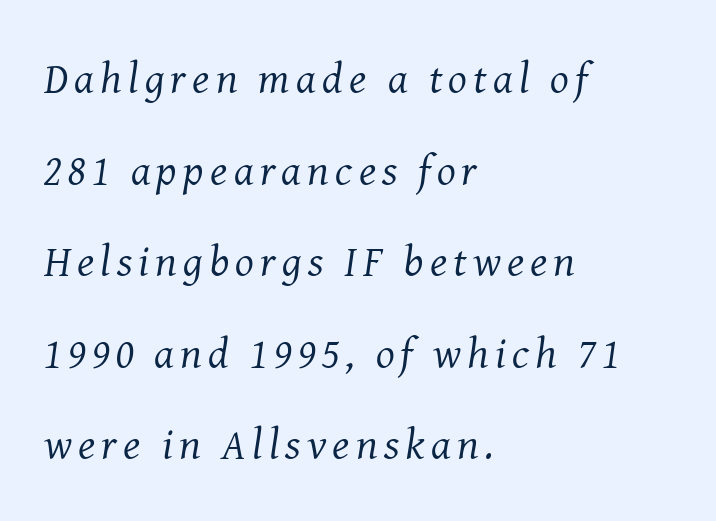
Does the lettering tilt? It does — this is italic. Is there much room between lines? Yes — plenty of vertical air separates them. Weight: in the light-to-regular range. The space beneath each line is pristine and unruled. The text block is weighted toward the left margin, trailing off unevenly rightward.
